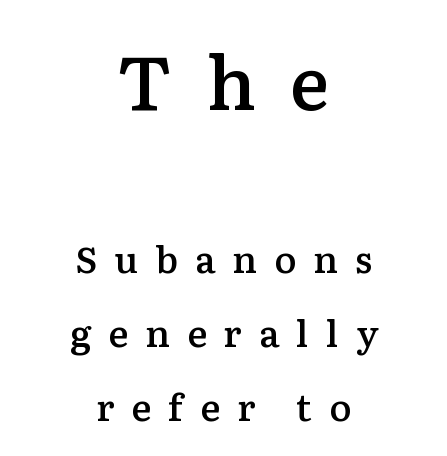
Q: Is the text bold? A: Semi-bold.
Q: Is the text italic (slanted)? A: No, it is upright.
Q: Is the typeface a serif or a sans-serif typeface? A: Serif.
Q: Is the text underlined? A: No.
Q: How is the paragraph aligned? A: Centered.
Q: Is the spacing between letters normal or unusually wide? A: Unusually wide.
Q: Is the spacing between lines tight, normal or loose? A: Loose.
Q: Which block of text is set in a larger size, the first (top) or the second (bottom)? A: The first (top) one.
Q: Width (condensed, normal, or wide)? A: Normal.
Q: Stroke contrast? A: Low.
Q: x-height? A: Medium.
Q: Monospaced? A: No.
